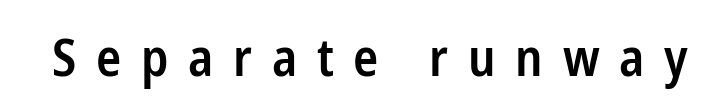
The words here are not underlined. Each word looks stretched out because of the extra space between its letters. Summary of weight: moderately heavy, a semibold. This is roman type, the default non-slanted kind.
